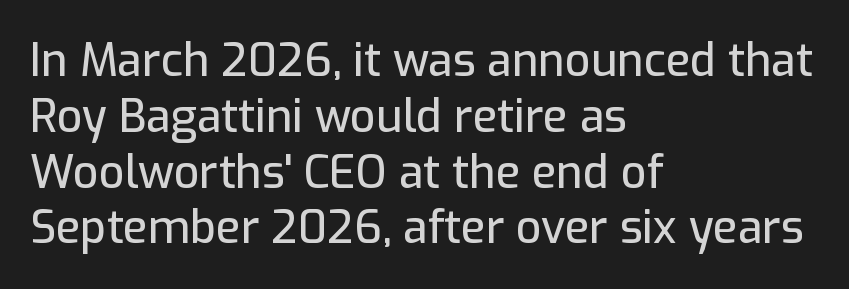
Q: Is the text italic (slanted)? A: No, it is upright.
Q: Is the typeface a serif or a sans-serif typeface? A: Sans-serif.
Q: Is the text underlined? A: No.
Q: How is the paragraph aligned? A: Left-aligned.
Q: Is the spacing between letters normal or unusually wide? A: Normal.
Q: Width (condensed, normal, or wide)? A: Normal.
Q: Stroke contrast? A: Low.
Q: x-height? A: Medium.
Q: Monospaced? A: No.
